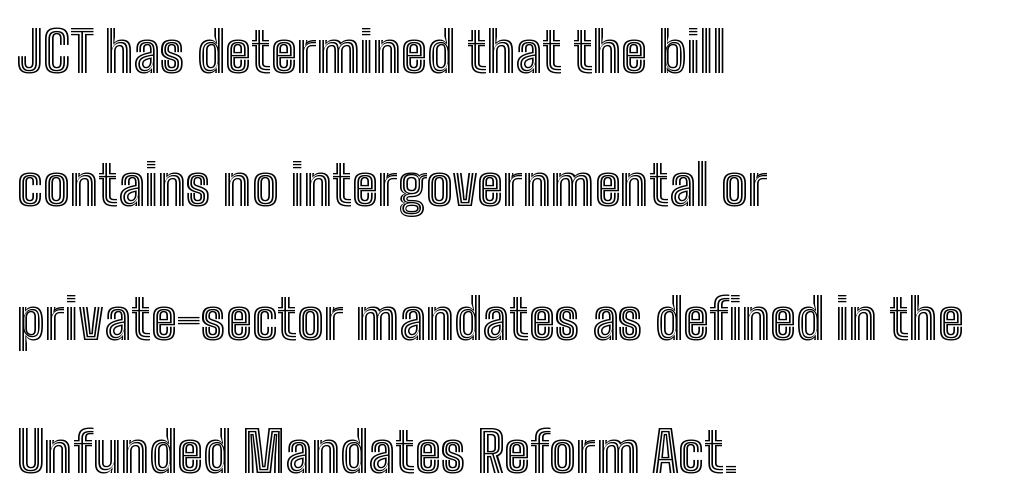
{"italic": "no", "width": "condensed", "x_height": "medium", "monospaced": "no", "underline": "no", "align": "left", "line_spacing": "loose", "line_spacing_ratio": 2.38, "letter_spacing": "normal", "letter_spacing_em": 0.0, "glyph_px": 56}
